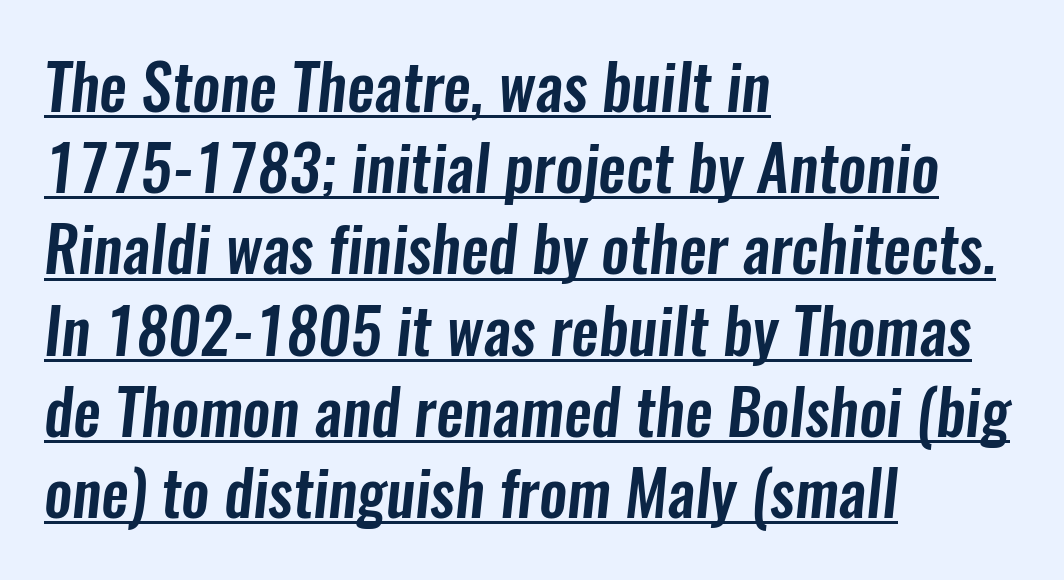
What stands out about the letter spacing? Nothing — it is the standard amount. This is sans-serif lettering, the kind often seen on screens and signage. A student would call this left alignment; a typographer would say flush left, rag right. Is there much room between lines? A standard amount, neither cramped nor airy. The sample's only ornament is a line tracing under the words.
